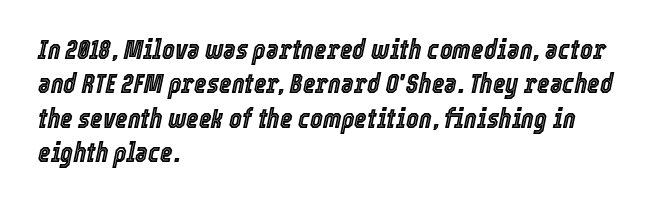
{"italic": "yes", "lean": "right", "slant_degrees": 12, "underline": "no", "align": "left", "line_spacing": "normal", "line_spacing_ratio": 1.27, "letter_spacing": "normal", "letter_spacing_em": 0.0, "glyph_px": 27}
